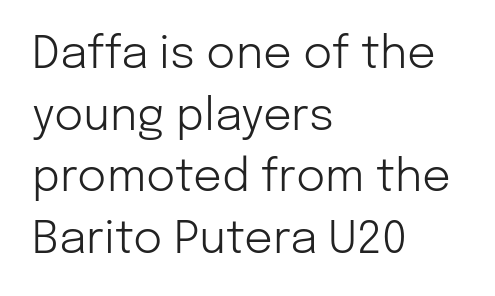
This sample uses plain, unmodified letter spacing. Check under the words: just untouched page. Notice how the stems are strictly vertical — no italics here. Where is the straight margin? On the left. Regular leading. Proportional: the letters do not fall into vertical columns.
